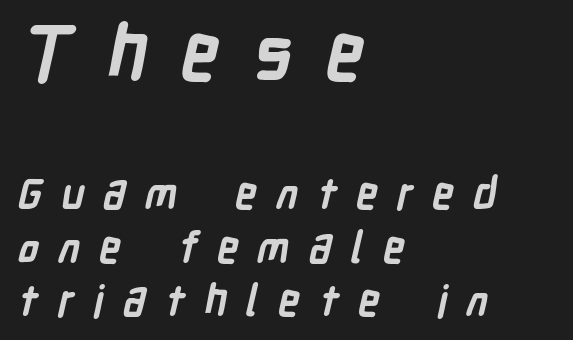
If you drew a ruler down the left edge, every line would touch it. Regarding leading, the lines here are spaced in the standard way. This rendering employs a face without finishing strokes, i.e., a sans-serif. The face used here is proportionally spaced, like ordinary book or web type. Reading top to bottom, the characters get smaller at the block break.
